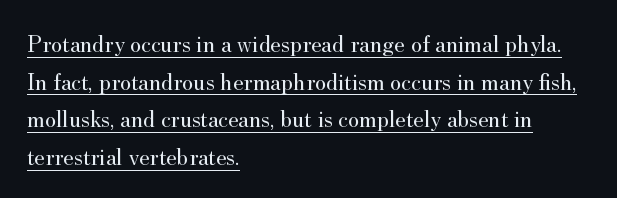
{"italic": "no", "bold": "no", "underline": "yes", "align": "left", "line_spacing": "normal", "line_spacing_ratio": 1.57, "letter_spacing": "normal", "letter_spacing_em": 0.0, "glyph_px": 24}
